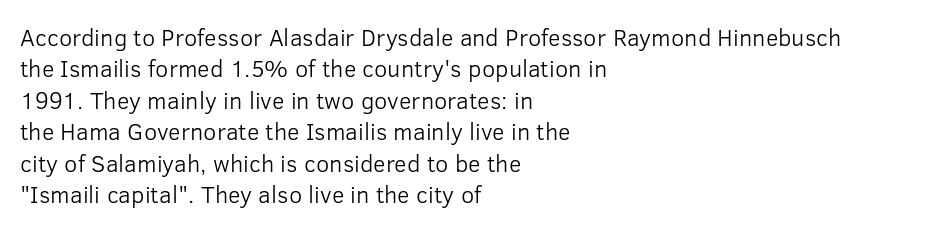
The image shows 24 px text type, upright; set left-aligned, normal line spacing (1.31x), normal letter spacing, not underlined.
